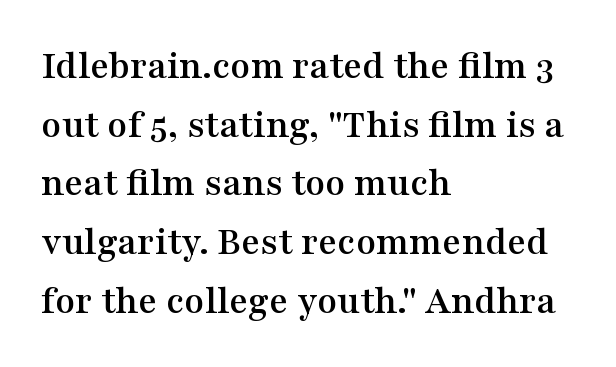
A typesetter would mark this as roman, not italic. Lines of text with bare space underneath. The vertical gap from one line to the next is medium. You could not count columns in this text — the font is proportionally spaced. Reading down the block, your eye returns to a fixed left position each line.
